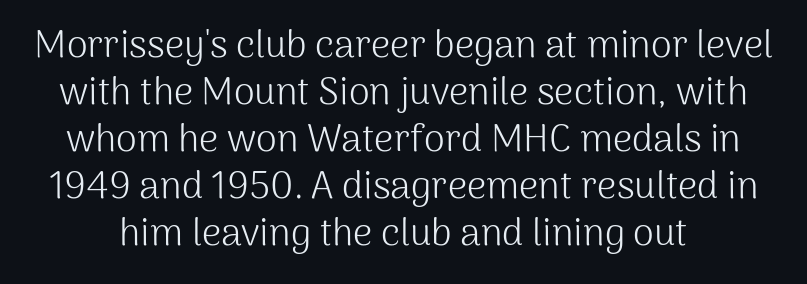
Q: Is the text bold? A: No.
Q: Is the text italic (slanted)? A: No, it is upright.
Q: Is the typeface a serif or a sans-serif typeface? A: Sans-serif.
Q: Is the text underlined? A: No.
Q: Is the spacing between letters normal or unusually wide? A: Normal.
Q: Width (condensed, normal, or wide)? A: Normal.
Q: Stroke contrast? A: Medium.
Q: x-height? A: Medium.
Q: Monospaced? A: No.
